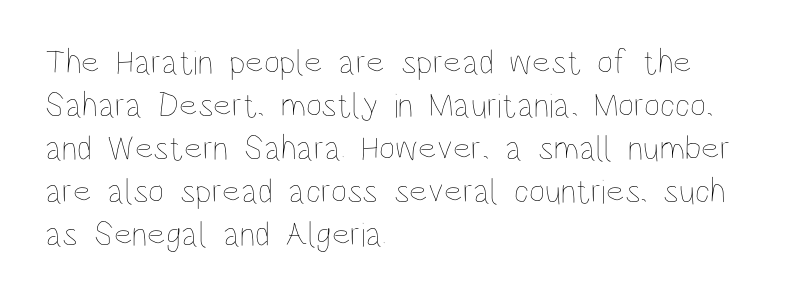
The image shows 35 px thin, condensed type, upright; set left-aligned, line spacing 1.23x, normal letter spacing, not underlined; low stroke contrast and a large x-height.
